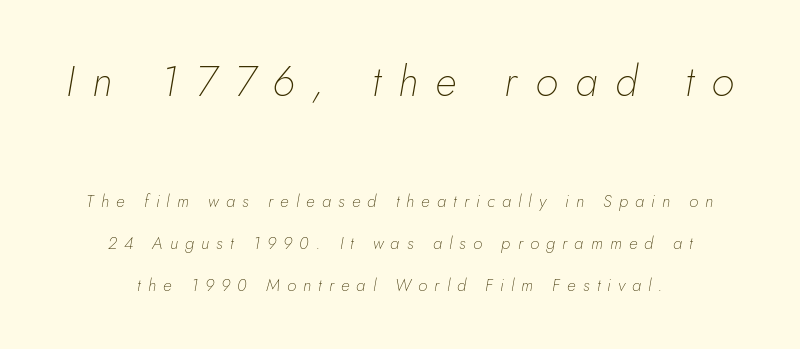
No chunkiness to these letters — they're not bold. Is the block centered? Yes — each line is placed symmetrically about the middle. A typesetter would call this leading open, well beyond the default. Glyph-to-glyph distance is far greater than everyday printed text.
